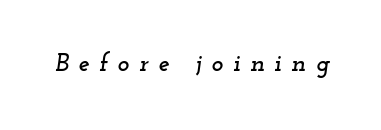
This is oblique type, the kind used for emphasis or titles. Short note: letters widely spaced. The area under the type is left untouched.
